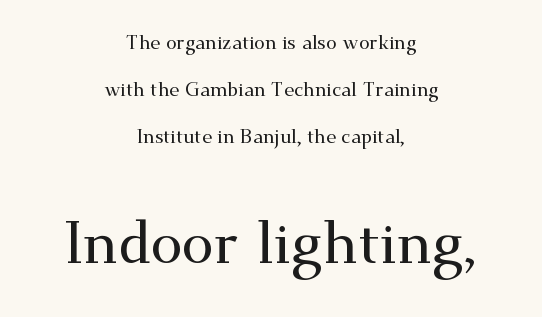
The block of text is sparse from top to bottom, with ample space between rows. The space beneath each line is pristine and unruled. The letters advance in unequal steps, a hallmark of proportional type. Letter spacing: default. The typesetter chose a symmetrical, centered arrangement here. Scale increases going downward across the two blocks.
